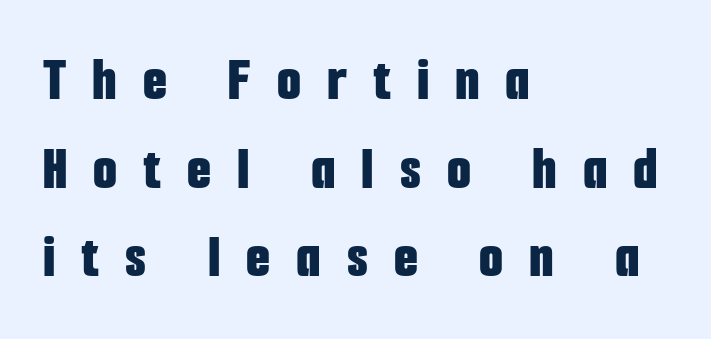
{"serif": "no", "italic": "no", "bold": "yes", "weight": "bold", "width": "condensed", "stroke_contrast": "low", "x_height": "medium", "monospaced": "no", "underline": "no", "align": "left", "line_spacing": "normal", "line_spacing_ratio": 1.43, "letter_spacing": "wide", "letter_spacing_em": 0.42, "glyph_px": 62}
